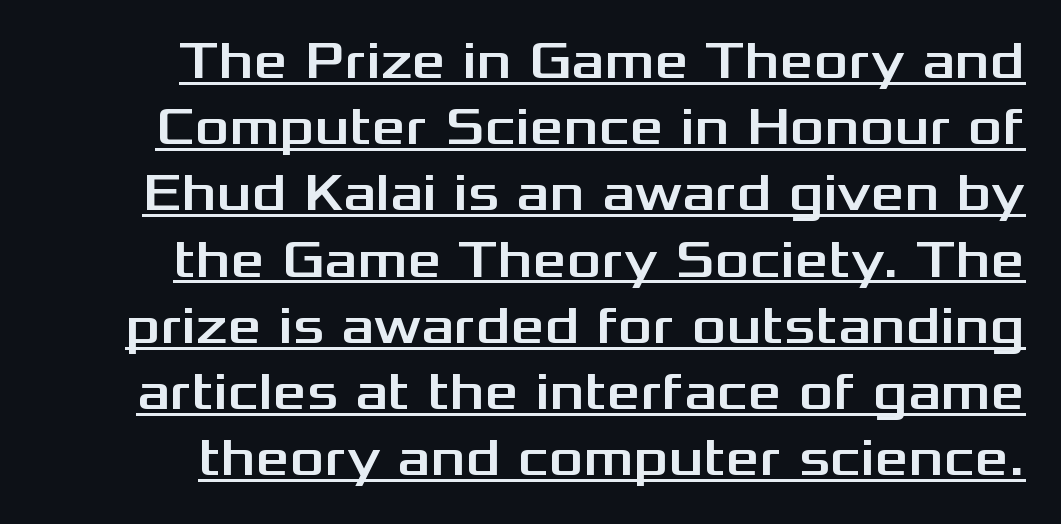
{"serif": "no", "italic": "no", "width": "wide", "stroke_contrast": "medium", "x_height": "medium", "monospaced": "no", "underline": "yes", "line_spacing": "normal", "line_spacing_ratio": 1.25, "letter_spacing": "normal", "letter_spacing_em": 0.0, "glyph_px": 53}
